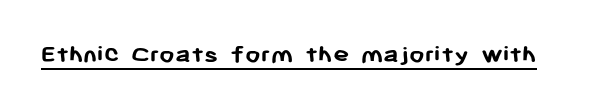
The letters stand straight up with perfectly vertical stems. Between one letter and the next there's only the usual sliver of space. Underlining? Definitely there. Strokes here are thick enough to call this a true bold.
